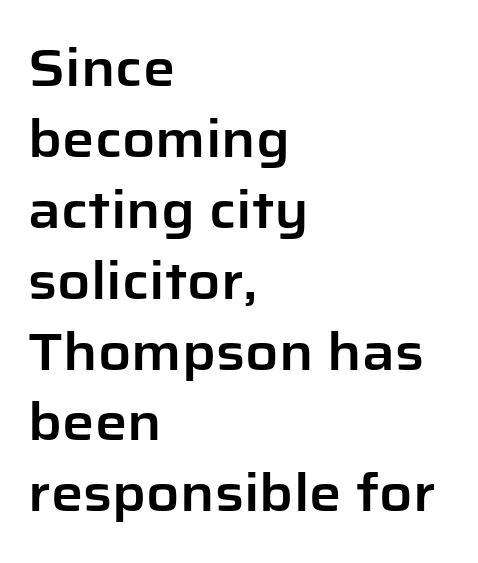
{"serif": "no", "italic": "no", "width": "normal", "stroke_contrast": "low", "x_height": "medium", "monospaced": "no", "underline": "no", "align": "left", "line_spacing": "normal", "line_spacing_ratio": 1.39, "letter_spacing": "normal", "letter_spacing_em": 0.0, "glyph_px": 51}
